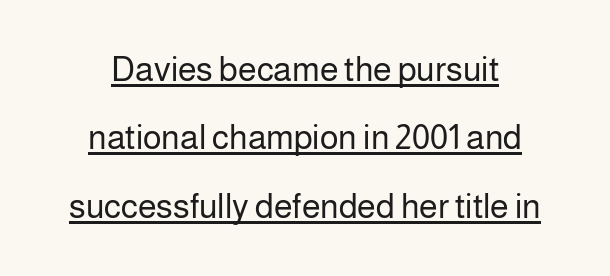
{"serif": "no", "italic": "no", "bold": "no", "weight": "regular", "width": "normal", "stroke_contrast": "low", "x_height": "medium", "monospaced": "no", "underline": "yes", "align": "center", "line_spacing": "loose", "line_spacing_ratio": 2.01, "letter_spacing": "normal", "letter_spacing_em": 0.0, "glyph_px": 34}
